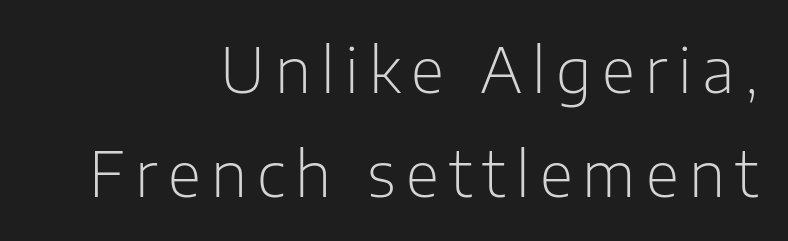
The image shows 61 px light sans-serif type, upright; set right-aligned, normal line spacing (1.7x), not underlined; low stroke contrast and a medium x-height.
